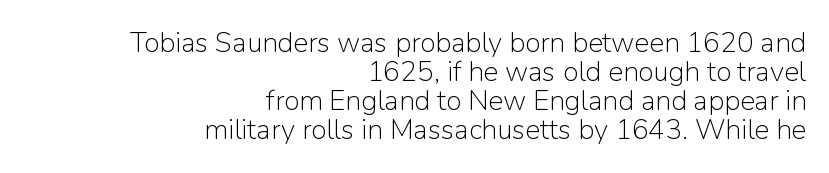
{"serif": "no", "italic": "no", "bold": "no", "weight": "light", "width": "normal", "stroke_contrast": "low", "x_height": "medium", "monospaced": "no", "underline": "no", "align": "right", "line_spacing": "tight", "line_spacing_ratio": 1.04, "letter_spacing": "normal", "letter_spacing_em": 0.0, "glyph_px": 28}
